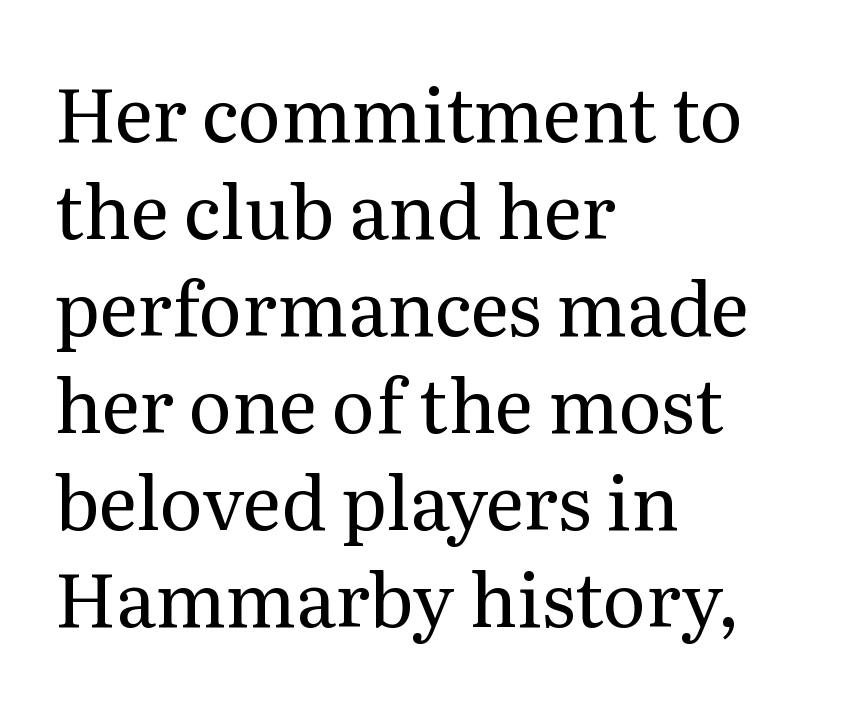
The image shows 74 px regular-weight serif type, upright; set left-aligned, normal line spacing (1.31x), normal letter spacing, not underlined; medium stroke contrast and a medium x-height.
